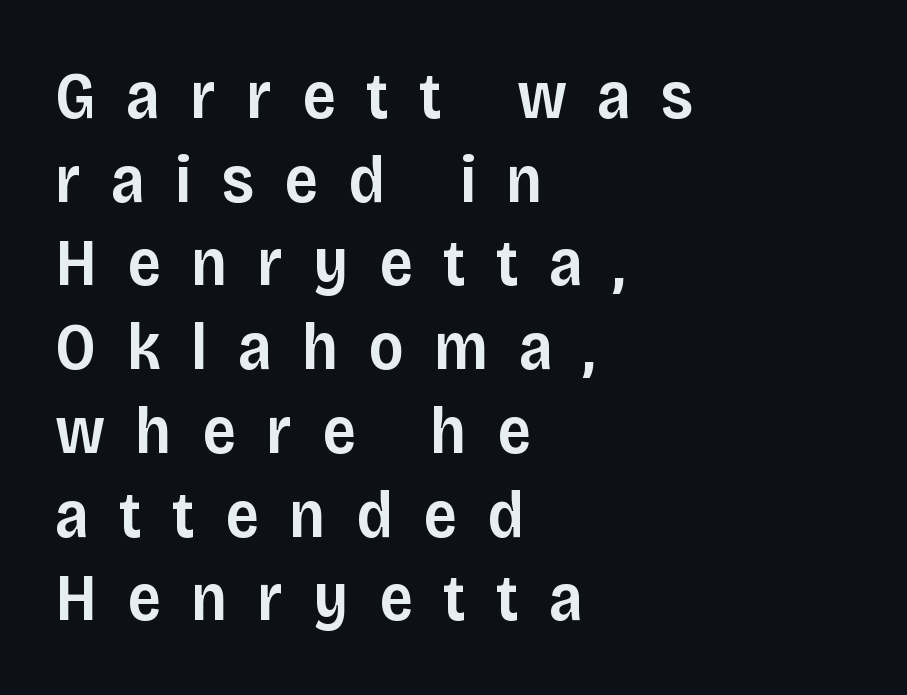
Q: Is the text bold? A: Semi-bold.
Q: Is the text italic (slanted)? A: No, it is upright.
Q: Is the typeface a serif or a sans-serif typeface? A: Sans-serif.
Q: Is the text underlined? A: No.
Q: How is the paragraph aligned? A: Left-aligned.
Q: Is the spacing between letters normal or unusually wide? A: Unusually wide.
Q: Is the spacing between lines tight, normal or loose? A: Normal.
Q: Width (condensed, normal, or wide)? A: Normal.
Q: Stroke contrast? A: Low.
Q: x-height? A: Large.
Q: Monospaced? A: No.
